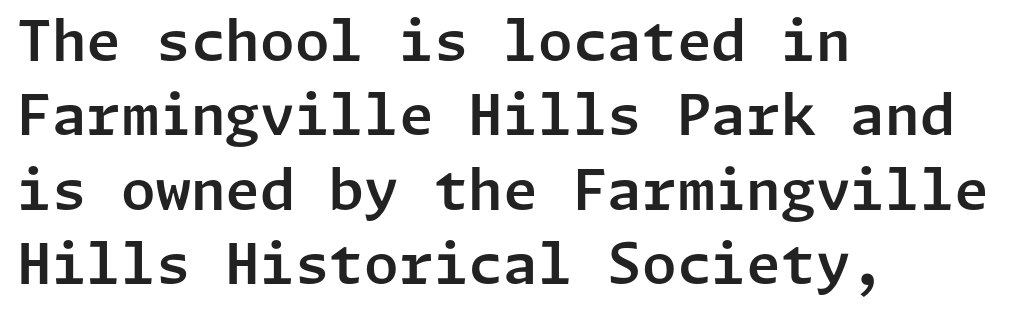
Q: Is the text italic (slanted)? A: No, it is upright.
Q: Is the typeface a serif or a sans-serif typeface? A: Sans-serif.
Q: Is the text underlined? A: No.
Q: How is the paragraph aligned? A: Left-aligned.
Q: Is the spacing between letters normal or unusually wide? A: Normal.
Q: Is the spacing between lines tight, normal or loose? A: Normal.
Q: Width (condensed, normal, or wide)? A: Normal.
Q: Stroke contrast? A: Low.
Q: x-height? A: Medium.
